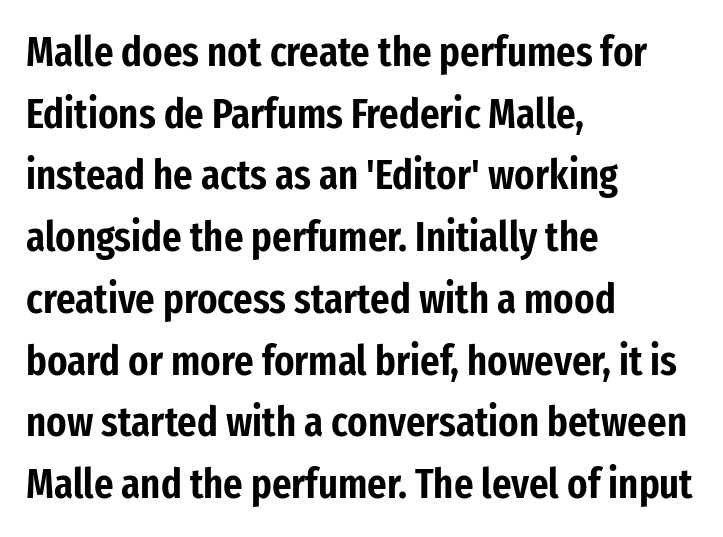
Beneath every word, the page is bare. The lines in this sample share a left origin and differ only in where they stop. Think of a printed novel: that variable character pitch is what you see here. The rendering keeps characters at their native spacing. Is there much room between lines? A standard amount, neither cramped nor airy. Typographically, this falls in the sans-serif category.
